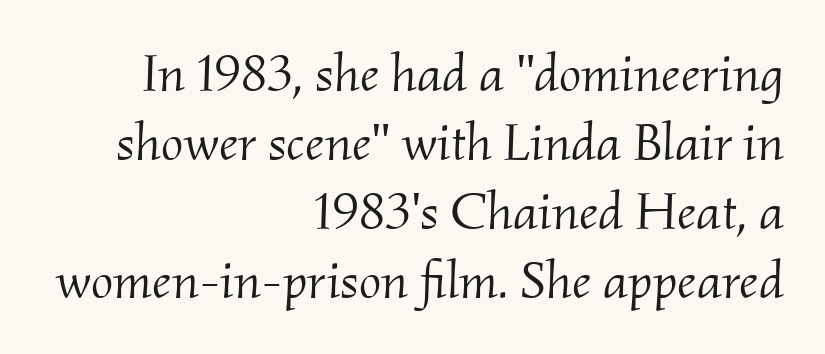
Q: Is the text bold? A: No.
Q: Is the text italic (slanted)? A: Yes, it leans right by about 2 degrees.
Q: Is the typeface a serif or a sans-serif typeface? A: Serif.
Q: Is the text underlined? A: No.
Q: How is the paragraph aligned? A: Right-aligned.
Q: Is the spacing between letters normal or unusually wide? A: Normal.
Q: Is the spacing between lines tight, normal or loose? A: Normal.
Q: Width (condensed, normal, or wide)? A: Normal.
Q: Stroke contrast? A: Medium.
Q: x-height? A: Small.
Q: Monospaced? A: No.
